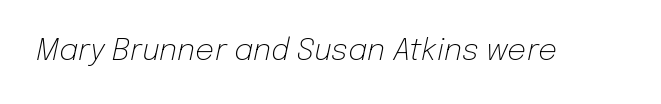
The image shows 30 px light type, italic (leaning right); set normal letter spacing, not underlined; low stroke contrast and a medium x-height.
